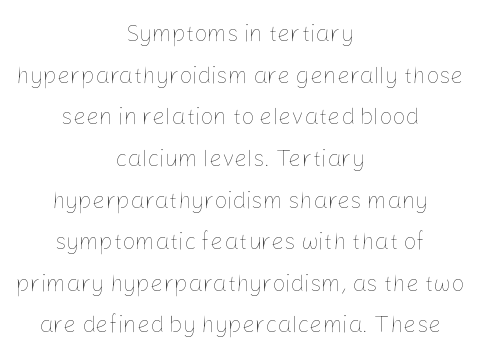
Q: Is the text bold? A: No.
Q: Is the text italic (slanted)? A: No, it is upright.
Q: Is the text underlined? A: No.
Q: How is the paragraph aligned? A: Centered.
Q: Is the spacing between letters normal or unusually wide? A: Normal.
